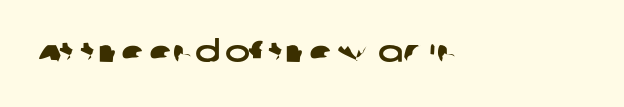
Standard letterfit; no display-style spreading of the glyphs. The glyphs in this specimen are sans serif. Type without underlining. You could not count columns in this text — the font is proportionally spaced.
